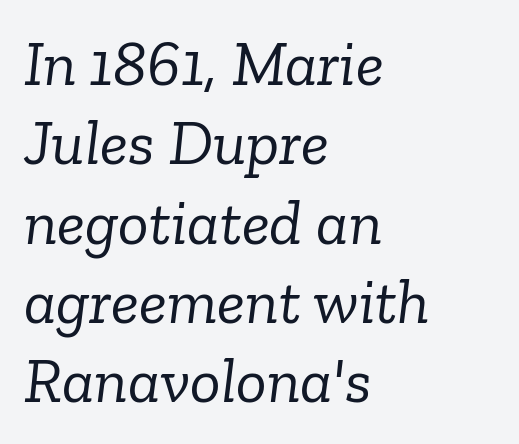
The image shows 64 px light serif type, italic (leaning right); set left-aligned, line spacing 1.24x, normal letter spacing, not underlined; low stroke contrast and a medium x-height.
